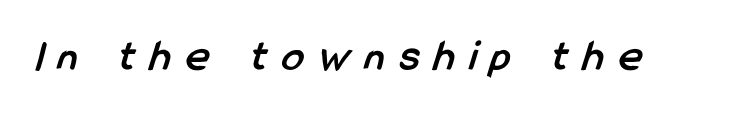
{"serif": "no", "bold": "yes", "weight": "semibold", "width": "condensed", "stroke_contrast": "low", "x_height": "medium", "monospaced": "no", "underline": "no", "letter_spacing": "wide", "letter_spacing_em": 0.34, "glyph_px": 44}
